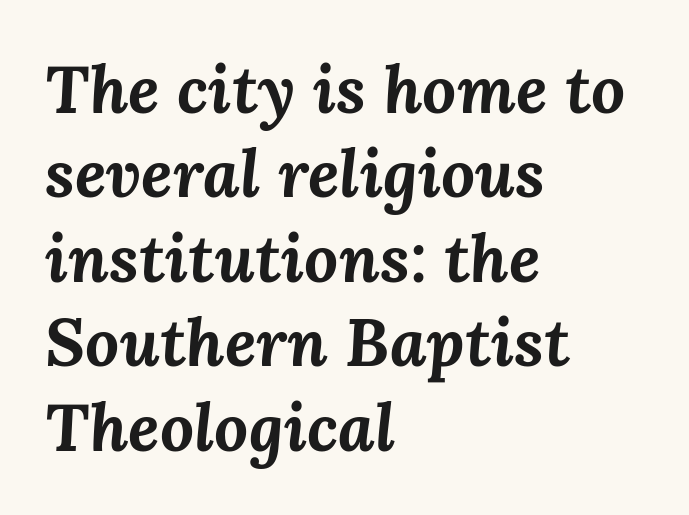
{"italic": "yes", "lean": "right", "slant_degrees": 3, "bold": "yes", "weight": "bold", "width": "normal", "stroke_contrast": "medium", "x_height": "medium", "monospaced": "no", "underline": "no", "align": "left", "line_spacing": "normal", "line_spacing_ratio": 1.26, "letter_spacing": "normal", "letter_spacing_em": 0.0, "glyph_px": 67}
